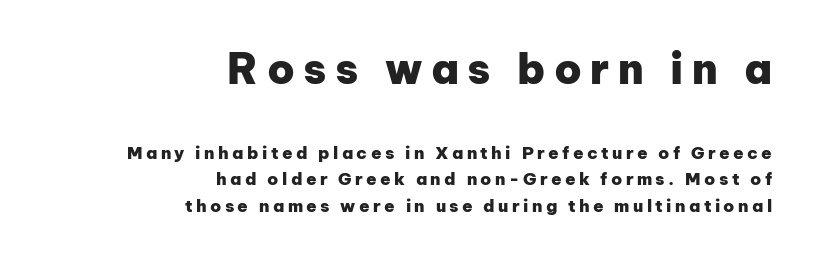
{"serif": "no", "italic": "no", "bold": "yes", "weight": "heavy", "width": "normal", "stroke_contrast": "low", "x_height": "medium", "monospaced": "no", "underline": "no", "align": "right", "line_spacing": "normal", "line_spacing_ratio": 1.57, "letter_spacing": "wide", "letter_spacing_em": 0.2, "larger_block": "first", "size_ratio": 2.47, "glyph_px": 42}
